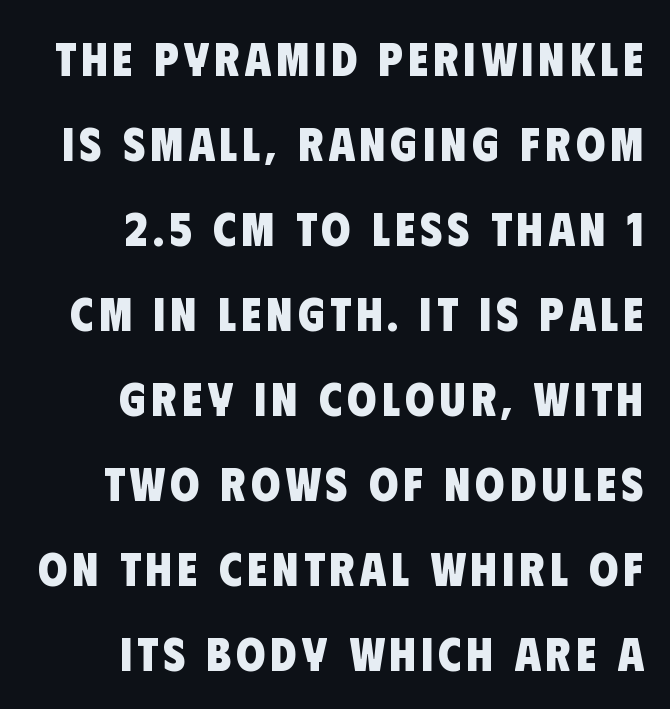
Only glyphs here, with clear space below each row. The text block is weighted toward the right margin, trailing off unevenly leftward. Nothing sits at the stroke ends, so this counts as sans-serif. The letters are bold, with thick, heavy strokes. The passage shown is typed in a proportional face where columns would drift.
